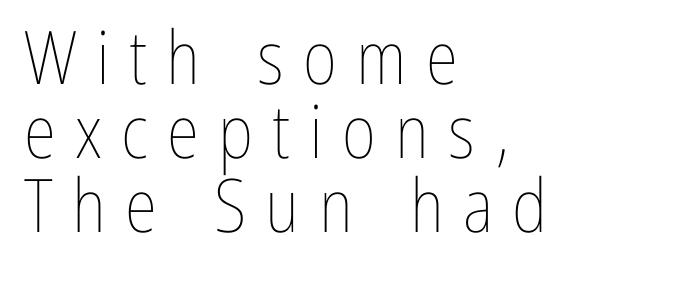
The image shows 74 px thin, condensed type, upright; set left-aligned, tight line spacing (1.0x), unusually wide letter spacing (+0.26 em), not underlined; low stroke contrast and a medium x-height.
